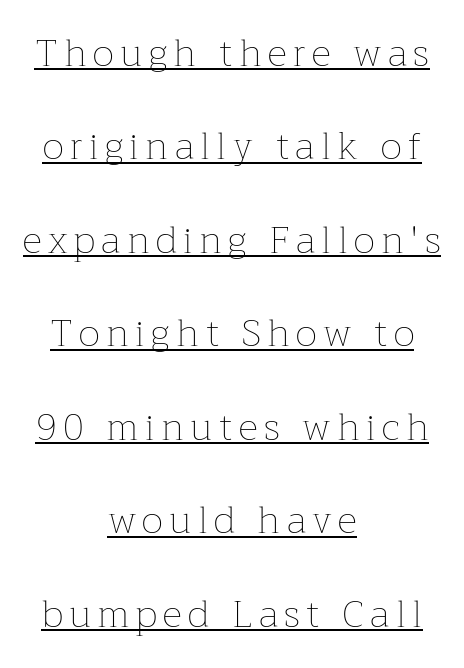
The image shows 38 px thin type, upright; set centered, loose line spacing (2.46x), underlined; low stroke contrast and a medium x-height.
